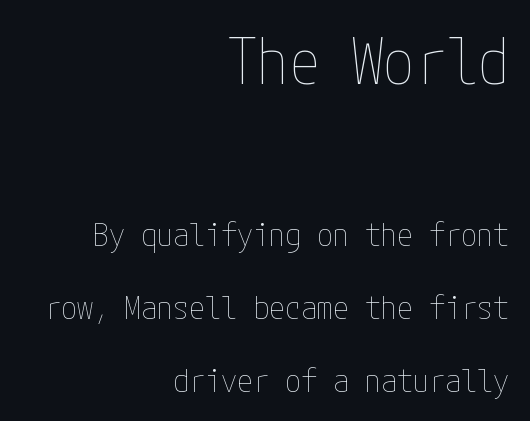
Q: Is the text bold? A: No.
Q: Is the text italic (slanted)? A: No, it is upright.
Q: Is the text underlined? A: No.
Q: How is the paragraph aligned? A: Right-aligned.
Q: Is the spacing between letters normal or unusually wide? A: Normal.
Q: Is the spacing between lines tight, normal or loose? A: Loose.
Q: Which block of text is set in a larger size, the first (top) or the second (bottom)? A: The first (top) one.
Q: Width (condensed, normal, or wide)? A: Condensed.
Q: Stroke contrast? A: Low.
Q: x-height? A: Medium.
